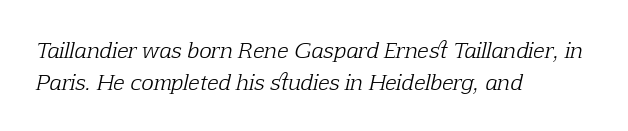
The vertical gap from one line to the next is medium. The space directly below the letters is spotless. The face looks like a standard text weight, possibly lighter. The lines in this sample share a left origin and differ only in where they stop. This sample uses an oblique cut, with every glyph tilted off the vertical. Observe the ordinary spacing: letters are neighbours, not strangers.
